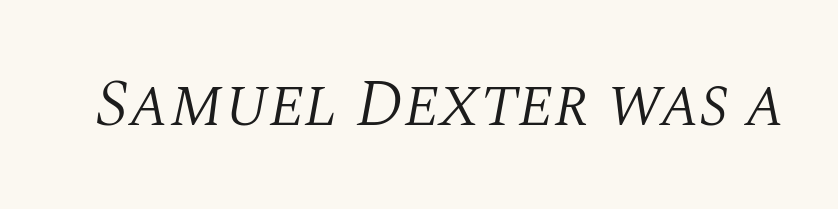
Q: Is the text bold? A: No.
Q: Is the text italic (slanted)? A: Yes, it leans right by about 10 degrees.
Q: Is the typeface a serif or a sans-serif typeface? A: Serif.
Q: Is the text underlined? A: No.
Q: Is the spacing between letters normal or unusually wide? A: Normal.
Q: Width (condensed, normal, or wide)? A: Normal.
Q: Stroke contrast? A: Medium.
Q: x-height? A: Large.
Q: Monospaced? A: No.
